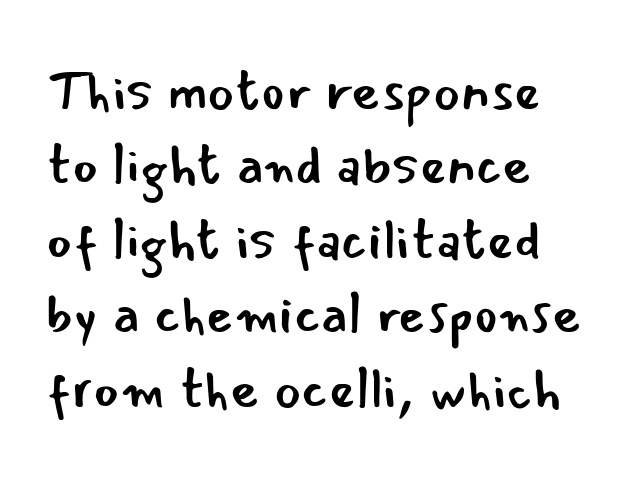
Q: Is the text bold? A: No.
Q: Is the text italic (slanted)? A: No, it is upright.
Q: Is the typeface a serif or a sans-serif typeface? A: Sans-serif.
Q: Is the text underlined? A: No.
Q: Is the spacing between letters normal or unusually wide? A: Normal.
Q: Is the spacing between lines tight, normal or loose? A: Normal.
Q: Width (condensed, normal, or wide)? A: Normal.
Q: Stroke contrast? A: Low.
Q: x-height? A: Small.
Q: Monospaced? A: No.
